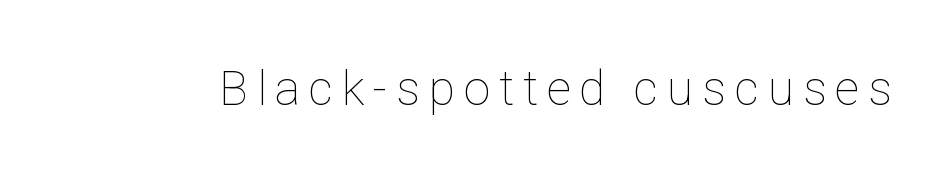
Varying glyph widths throughout — classic text-font behaviour. A bare baseline throughout the passage. Ordinary non-slanted type is in use. Nothing heavy about these letters — not bold at all.
